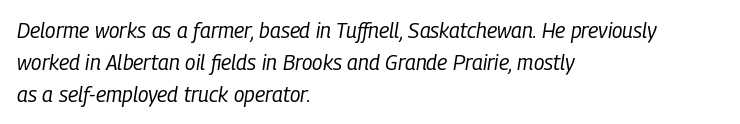
Vertical spacing — default. A clean baseline with only descenders dipping below it. A light-to-regular cut is what we see here. You could call the tracking neutral — neither tight nor loose. Teacher's note: observe the even left margin — that is flush-left alignment. The lettering tilts uniformly, giving the passage an italic look.
